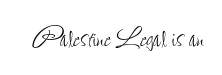
Q: Is the text bold? A: No.
Q: Is the text italic (slanted)? A: Yes.
Q: Is the text underlined? A: No.
Q: Is the spacing between letters normal or unusually wide? A: Normal.
Q: Width (condensed, normal, or wide)? A: Condensed.
Q: Stroke contrast? A: Low.
Q: x-height? A: Small.
Q: Monospaced? A: No.
